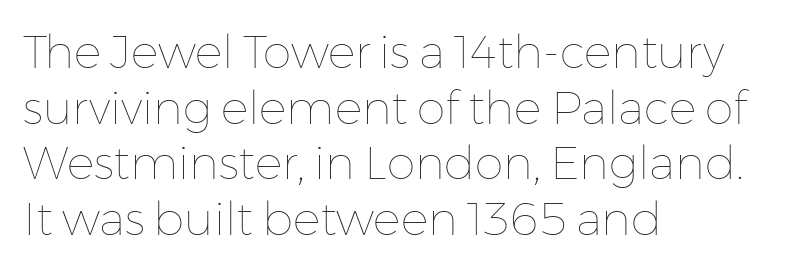
The image shows 46 px thin type, upright; set left-aligned, line spacing 1.21x, normal letter spacing, not underlined; low stroke contrast and a medium x-height.
